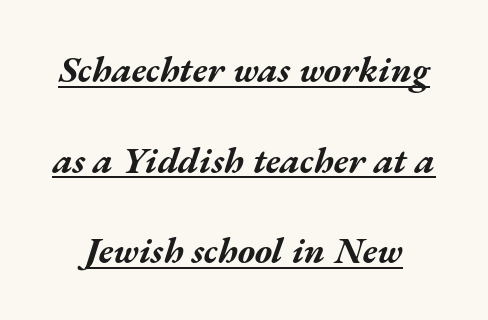
{"italic": "yes", "lean": "right", "slant_degrees": 17, "bold": "yes", "weight": "bold", "width": "wide", "stroke_contrast": "medium", "x_height": "medium", "monospaced": "no", "underline": "yes", "line_spacing": "loose", "line_spacing_ratio": 2.45, "letter_spacing": "normal", "letter_spacing_em": 0.0, "glyph_px": 37}
